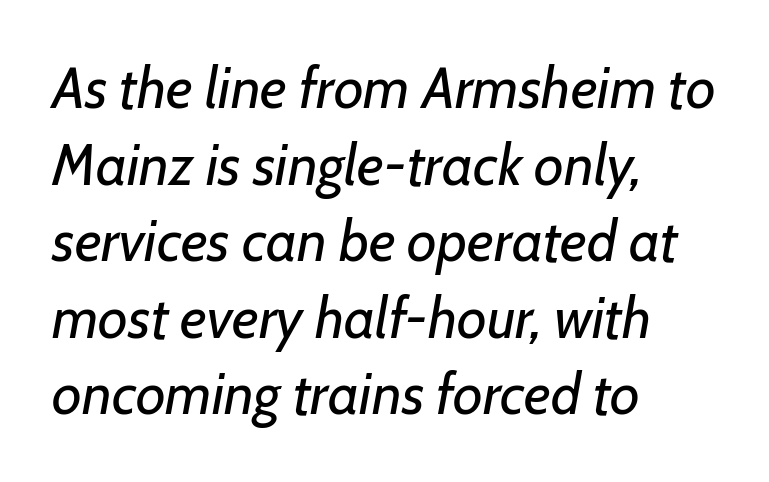
{"italic": "yes", "lean": "right", "slant_degrees": 7, "bold": "no", "weight": "regular", "width": "normal", "stroke_contrast": "low", "x_height": "medium", "monospaced": "no", "underline": "no", "align": "left", "line_spacing": "normal", "line_spacing_ratio": 1.32, "letter_spacing": "normal", "letter_spacing_em": 0.0, "glyph_px": 58}
